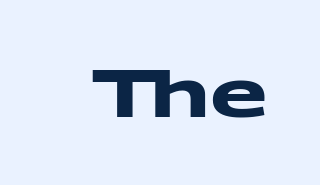
{"serif": "no", "bold": "yes", "weight": "heavy", "width": "wide", "stroke_contrast": "medium", "x_height": "medium", "monospaced": "no", "underline": "no", "letter_spacing": "normal", "letter_spacing_em": 0.0, "glyph_px": 67}
